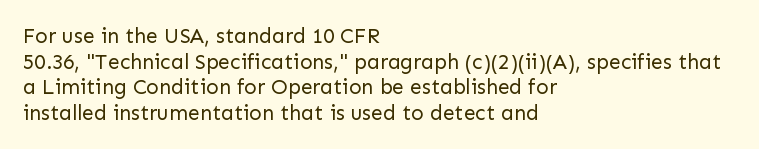
The image shows 21 px text type, upright; set left-aligned, line spacing 1.22x, normal letter spacing, not underlined.
